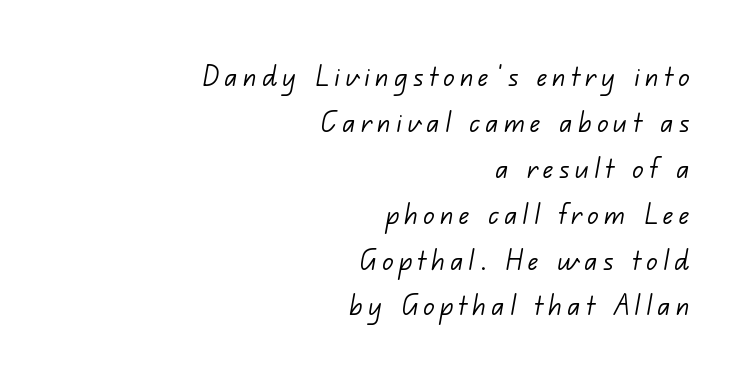
{"serif": "no", "bold": "no", "weight": "light", "width": "normal", "stroke_contrast": "low", "x_height": "small", "monospaced": "no", "underline": "no", "align": "right", "line_spacing": "normal", "line_spacing_ratio": 1.35, "glyph_px": 34}
